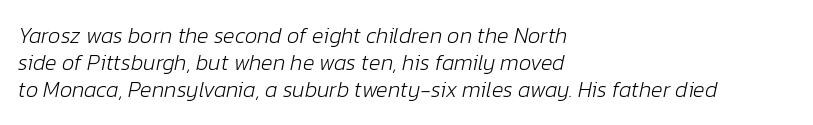
Q: Is the text bold? A: No.
Q: Is the text italic (slanted)? A: Yes, it leans right by about 12 degrees.
Q: Is the text underlined? A: No.
Q: How is the paragraph aligned? A: Left-aligned.
Q: Is the spacing between letters normal or unusually wide? A: Normal.
